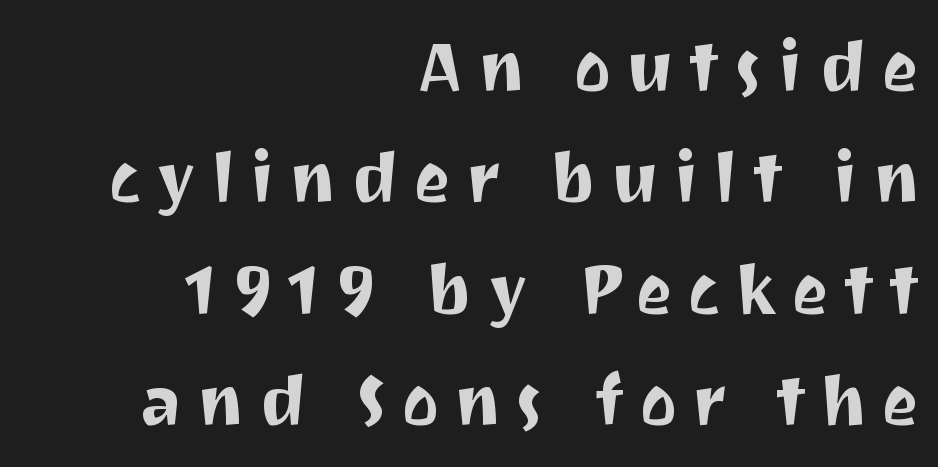
{"serif": "no", "italic": "no", "width": "normal", "stroke_contrast": "medium", "x_height": "medium", "monospaced": "no", "underline": "no", "align": "right", "line_spacing": "normal", "line_spacing_ratio": 1.59, "letter_spacing": "wide", "letter_spacing_em": 0.21, "glyph_px": 70}
